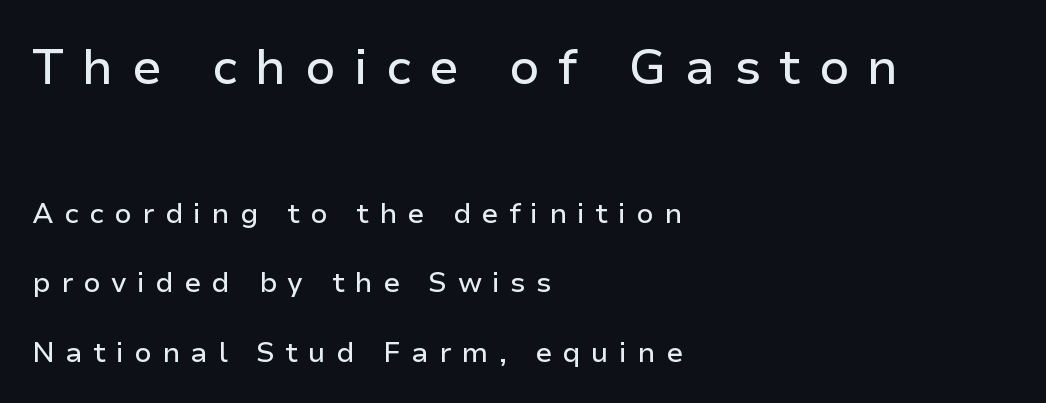
{"serif": "no", "italic": "no", "width": "normal", "stroke_contrast": "low", "x_height": "medium", "monospaced": "no", "underline": "no", "align": "left", "line_spacing": "loose", "line_spacing_ratio": 2.48, "letter_spacing": "wide", "letter_spacing_em": 0.37, "larger_block": "first", "size_ratio": 1.75, "glyph_px": 49}
